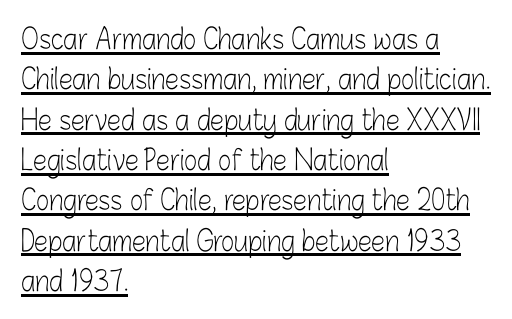
{"serif": "no", "italic": "no", "bold": "no", "weight": "light", "width": "condensed", "stroke_contrast": "low", "x_height": "medium", "monospaced": "no", "underline": "yes", "align": "left", "line_spacing": "normal", "line_spacing_ratio": 1.44, "letter_spacing": "normal", "letter_spacing_em": 0.0, "glyph_px": 28}
